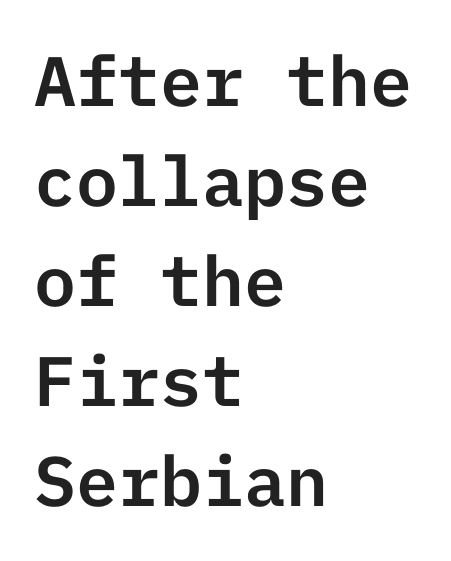
{"serif": "no", "italic": "no", "width": "normal", "stroke_contrast": "low", "x_height": "medium", "underline": "no", "align": "left", "line_spacing": "normal", "line_spacing_ratio": 1.43, "letter_spacing": "normal", "letter_spacing_em": 0.0, "glyph_px": 70}
